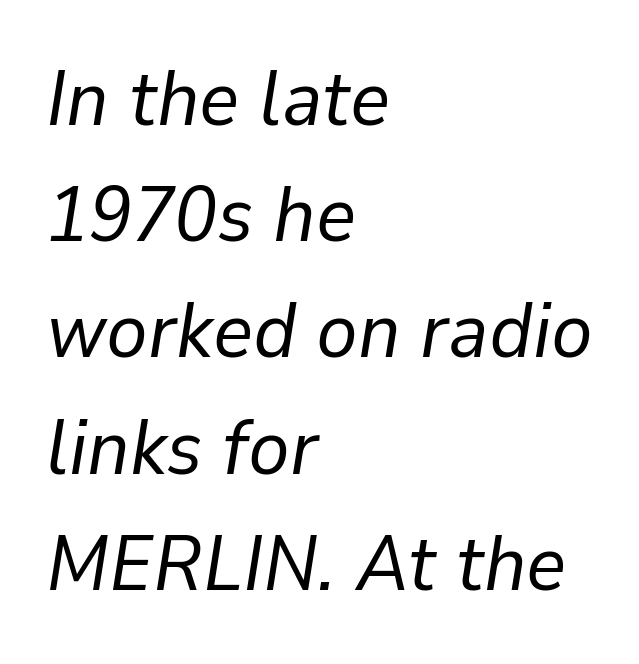
{"italic": "yes", "lean": "right", "slant_degrees": 9, "bold": "no", "weight": "regular", "width": "normal", "stroke_contrast": "low", "x_height": "medium", "monospaced": "no", "underline": "no", "align": "left", "line_spacing": "normal", "line_spacing_ratio": 1.49, "letter_spacing": "normal", "letter_spacing_em": 0.0, "glyph_px": 78}
